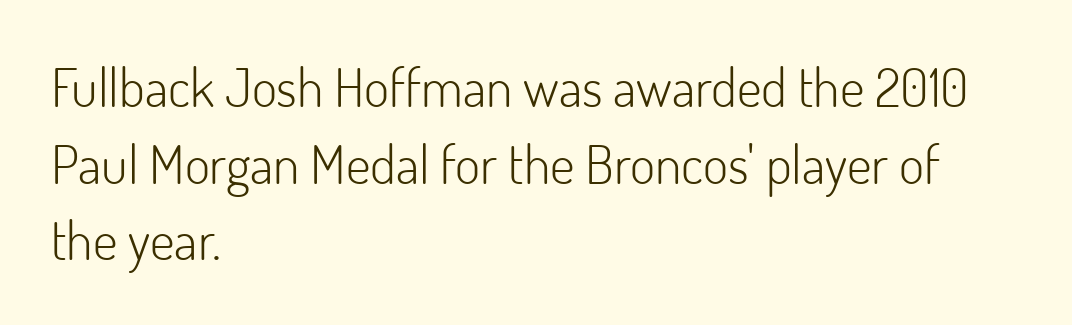
Q: Is the text bold? A: No.
Q: Is the text italic (slanted)? A: No, it is upright.
Q: Is the typeface a serif or a sans-serif typeface? A: Sans-serif.
Q: Is the text underlined? A: No.
Q: How is the paragraph aligned? A: Left-aligned.
Q: Is the spacing between letters normal or unusually wide? A: Normal.
Q: Is the spacing between lines tight, normal or loose? A: Normal.
Q: Width (condensed, normal, or wide)? A: Normal.
Q: Stroke contrast? A: Low.
Q: x-height? A: Small.
Q: Monospaced? A: No.
